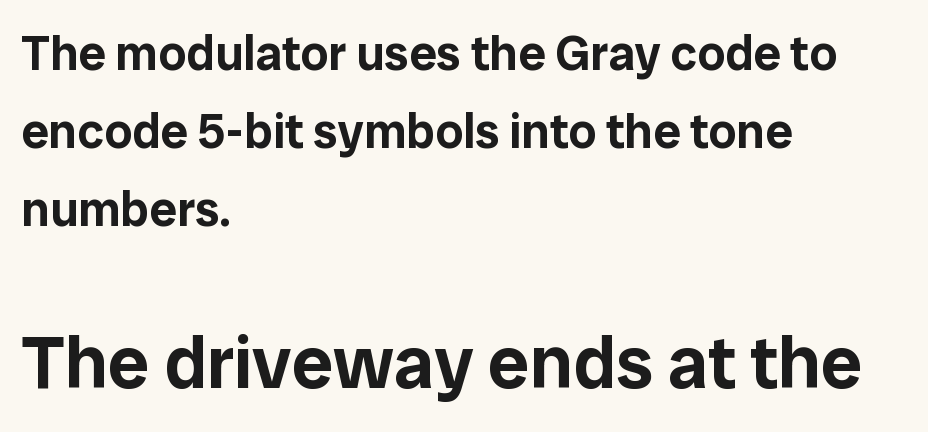
When letters stand straight like this, we call the style roman or upright. Which margin do the lines hug? The left one — the right edge is uneven. Reading down the column, the eye jumps a familiar distance to each next line. Each word holds together tightly as a unit, with standard inter-letter gaps. Is this a sans? Yes — the strokes have no serifs. Is this a fixed-width face? No — the glyphs have proportional, varying widths.
